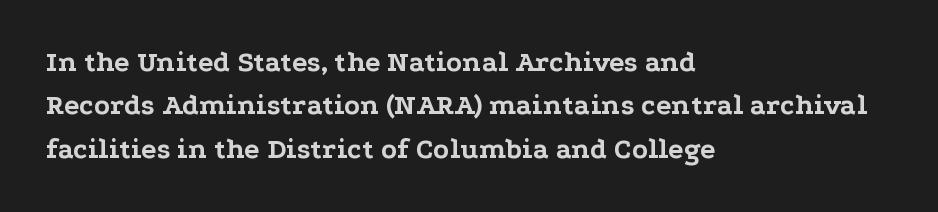
This rendering leaves character spacing at its baseline value. Notice how descenders clear the ascenders below comfortably — that's standard leading. These lines are rendered in a variable-pitch font. The specimen omits any rule beneath the text block's lines.
